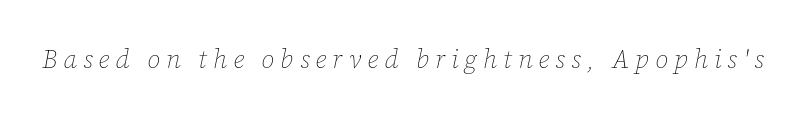
Notice how the stems are inclined rather than vertical — that's the hallmark of italics. This rendering widens character spacing well past its baseline value. Glance below the letters and you will spot only blank space. Heft: none added — not bold.
